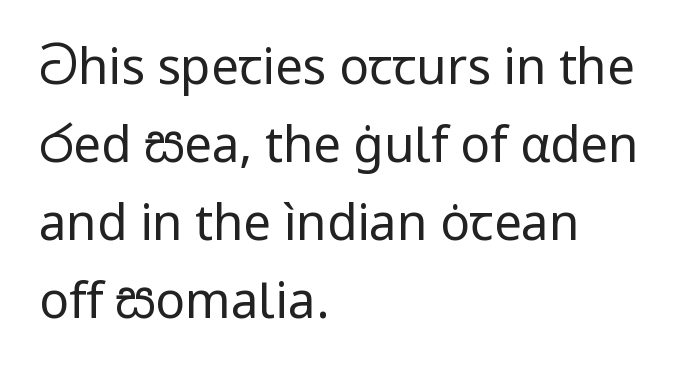
Think standard paragraph weight, or any step lighter than that. The space directly below the letters is spotless. Spacing verdict: proportional, widths tailored to each character. If you drew a line through each stem, it would be perfectly vertical.
